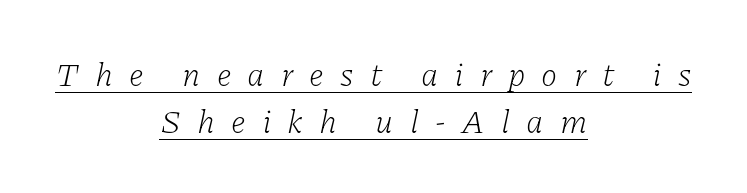
Rows of type keep a routine distance in the vertical direction. Are there feet on the stems? There are — it's a serif. Stems and bowls with no extra thickness — not bold. This sample is center-justified, so both line endings float freely. Honestly, the letter spacing is so wide it's the main thing you notice. The face used here appears with an underline applied.
